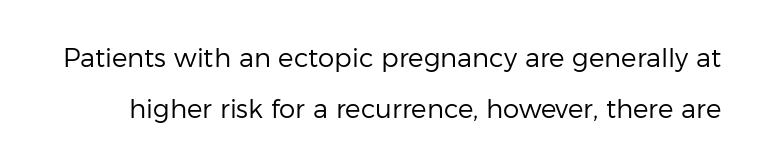
{"italic": "no", "bold": "no", "underline": "no", "line_spacing": "loose", "line_spacing_ratio": 1.96, "letter_spacing": "normal", "letter_spacing_em": 0.0, "glyph_px": 26}
